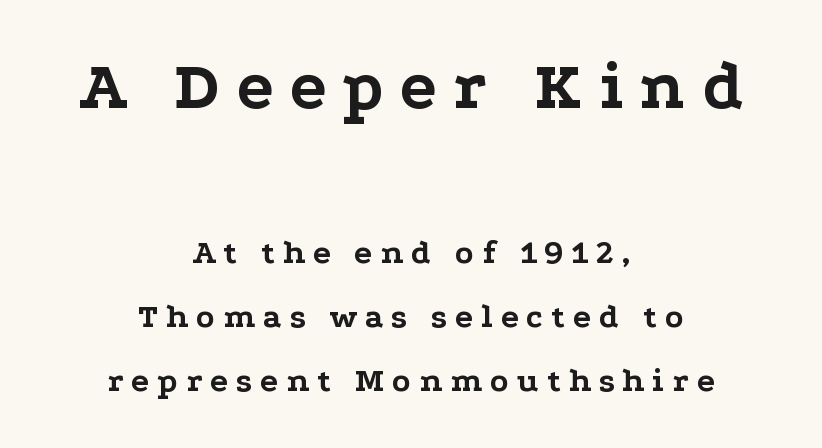
{"serif": "yes", "italic": "no", "bold": "yes", "weight": "bold", "width": "wide", "stroke_contrast": "low", "x_height": "medium", "monospaced": "no", "underline": "no", "align": "center", "line_spacing_ratio": 1.88, "letter_spacing": "wide", "letter_spacing_em": 0.23, "larger_block": "first", "size_ratio": 2.03, "glyph_px": 69}
